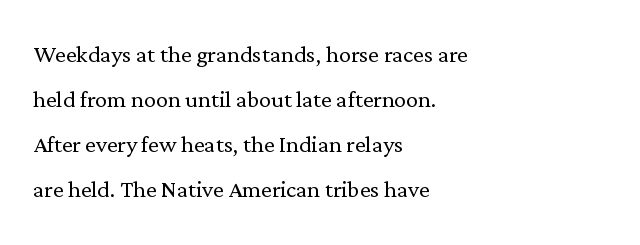
The image shows 30 px light serif type, upright; set left-aligned, normal line spacing (1.5x), normal letter spacing, not underlined; low stroke contrast and a medium x-height.
